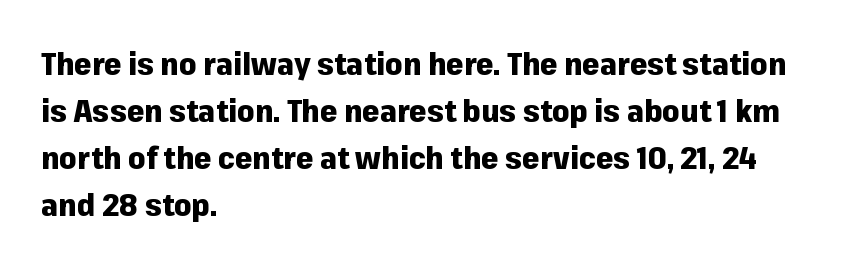
The image shows 31 px heavy sans-serif type, upright; set left-aligned, normal line spacing (1.52x), normal letter spacing, not underlined; low stroke contrast and a medium x-height.
